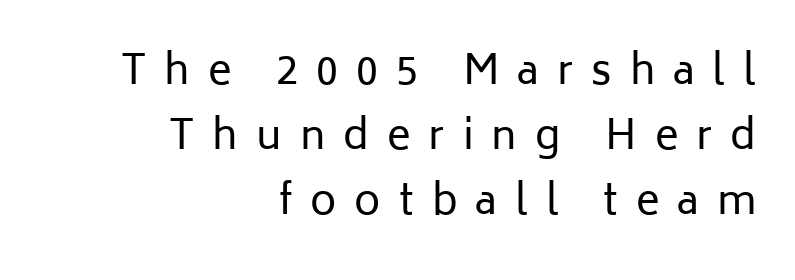
Q: Is the text bold? A: No.
Q: Is the text italic (slanted)? A: No, it is upright.
Q: Is the typeface a serif or a sans-serif typeface? A: Sans-serif.
Q: Is the text underlined? A: No.
Q: How is the paragraph aligned? A: Right-aligned.
Q: Is the spacing between letters normal or unusually wide? A: Unusually wide.
Q: Is the spacing between lines tight, normal or loose? A: Normal.
Q: Width (condensed, normal, or wide)? A: Normal.
Q: Stroke contrast? A: Low.
Q: x-height? A: Medium.
Q: Monospaced? A: No.
